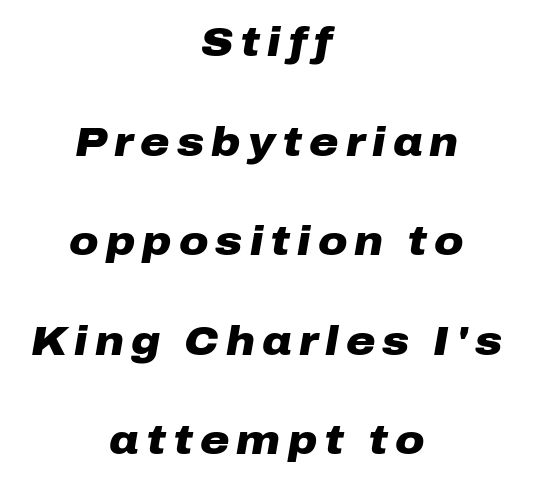
The image shows 40 px heavy, wide type, italic (leaning right); set centered, loose line spacing (2.49x), not underlined; low stroke contrast and a medium x-height.
